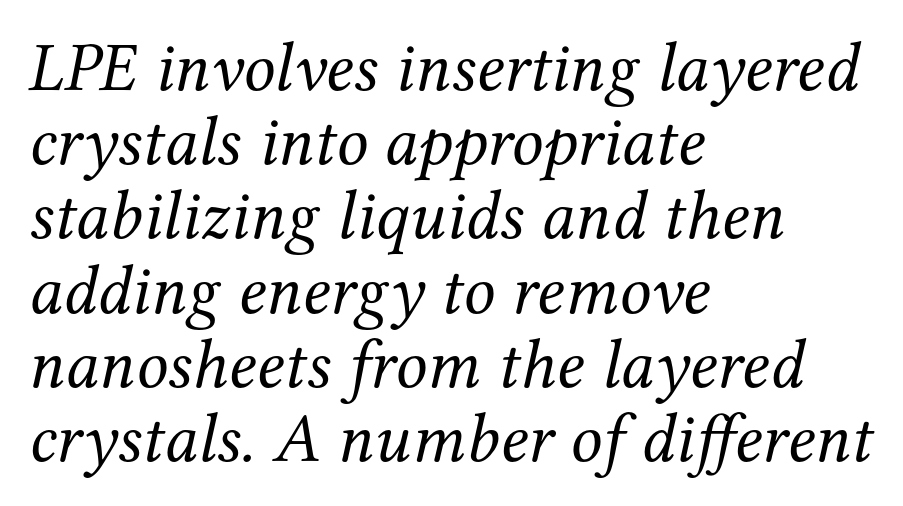
The text block is weighted toward the left margin, trailing off unevenly rightward. The type is set solid horizontally, with unmodified tracking. Bold? No — there's no thickening of the strokes. The words here are not underlined.
